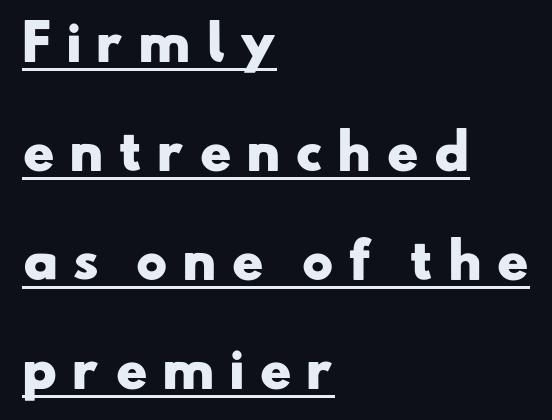
Q: Is the text bold? A: Yes.
Q: Is the typeface a serif or a sans-serif typeface? A: Sans-serif.
Q: Is the text underlined? A: Yes.
Q: How is the paragraph aligned? A: Left-aligned.
Q: Is the spacing between letters normal or unusually wide? A: Unusually wide.
Q: Is the spacing between lines tight, normal or loose? A: Loose.
Q: Width (condensed, normal, or wide)? A: Wide.
Q: Stroke contrast? A: Low.
Q: x-height? A: Small.
Q: Monospaced? A: No.
